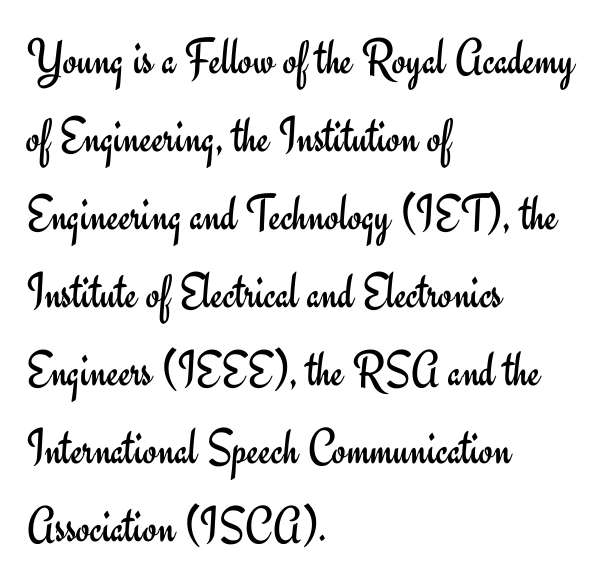
The paragraph has a hard left edge and a soft right edge. Spacing between characters is what you'd get straight out of the box. Typographically, this falls in the sans-serif category. Leading matches the norm, producing a regular column.
